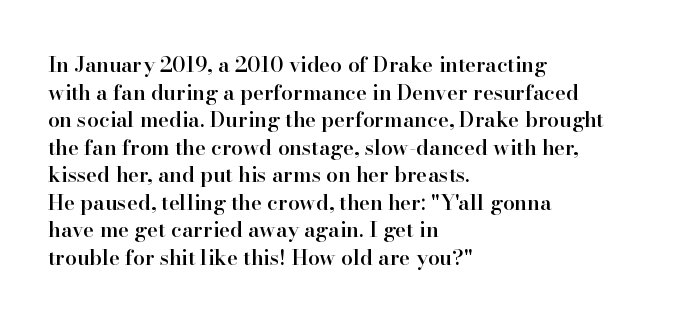
The image shows 21 px text type, upright; set left-aligned, normal line spacing (1.31x), normal letter spacing, not underlined.
